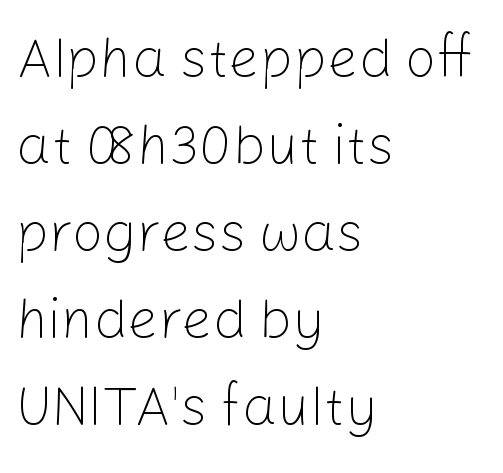
The image shows 55 px light sans-serif type, upright; set left-aligned, normal line spacing (1.58x), normal letter spacing, not underlined; low stroke contrast and a medium x-height.
